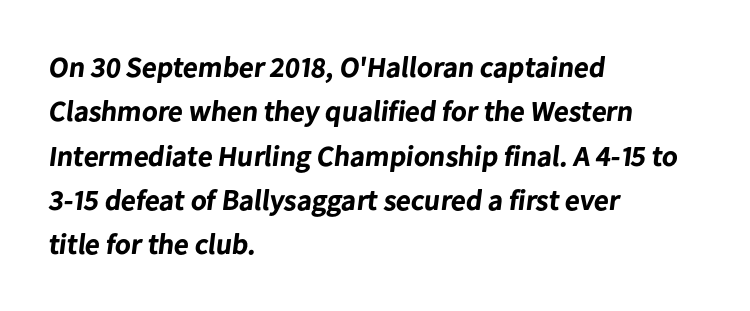
Nobody drew a line under any word here. Nothing sits at the stroke ends, so this counts as sans-serif. A full-strength bold gives these letters their thick strokes. Horizontally, the lines are justified to the leading edge only. This sample has the flowing, uneven cadence of proportional lettering.
